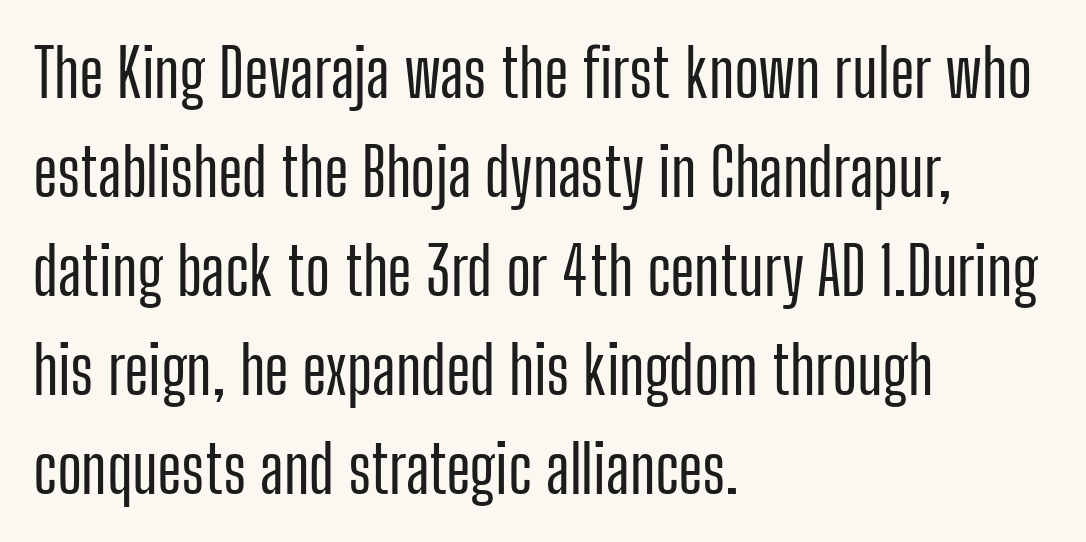
Q: Is the text italic (slanted)? A: No, it is upright.
Q: Is the typeface a serif or a sans-serif typeface? A: Sans-serif.
Q: Is the text underlined? A: No.
Q: How is the paragraph aligned? A: Left-aligned.
Q: Is the spacing between letters normal or unusually wide? A: Normal.
Q: Is the spacing between lines tight, normal or loose? A: Normal.
Q: Width (condensed, normal, or wide)? A: Condensed.
Q: Stroke contrast? A: Low.
Q: x-height? A: Medium.
Q: Monospaced? A: No.
